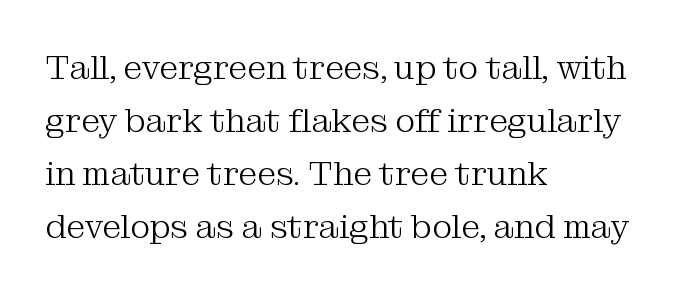
{"serif": "yes", "italic": "no", "bold": "no", "weight": "light", "width": "normal", "stroke_contrast": "medium", "x_height": "medium", "monospaced": "no", "underline": "no", "align": "left", "line_spacing": "normal", "line_spacing_ratio": 1.56, "letter_spacing": "normal", "letter_spacing_em": 0.0, "glyph_px": 34}
